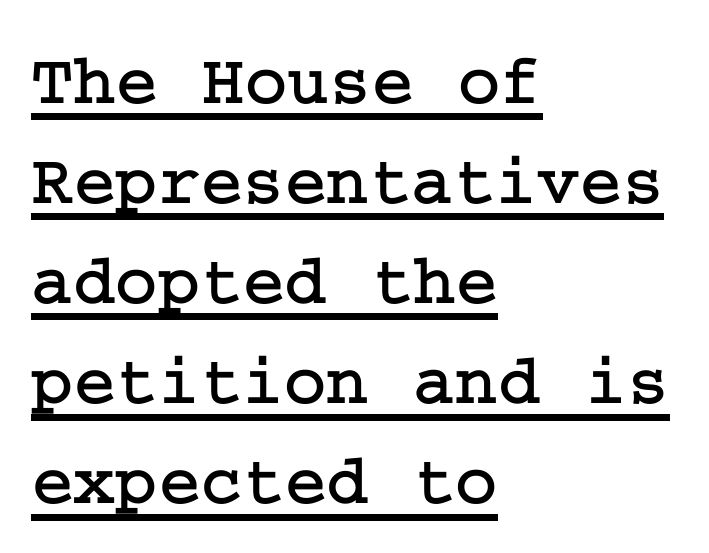
The typesetter has applied underlining to the passage shown. The letters stand straight up with perfectly vertical stems. Characters follow at the spacing the type designer built in. This rendering uses left alignment, leaving the right contour irregular.
